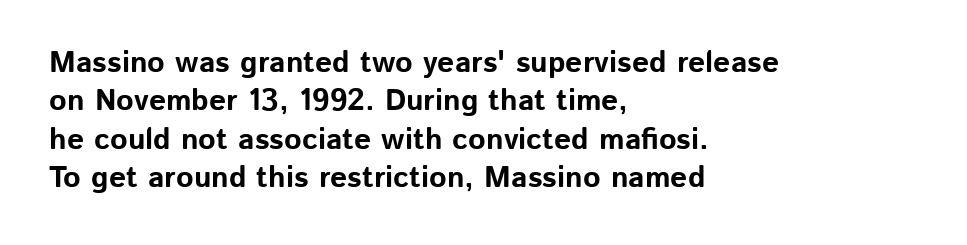
The image shows 30 px bold sans-serif type, upright; set left-aligned, normal line spacing (1.28x), normal letter spacing, not underlined; low stroke contrast and a medium x-height.
